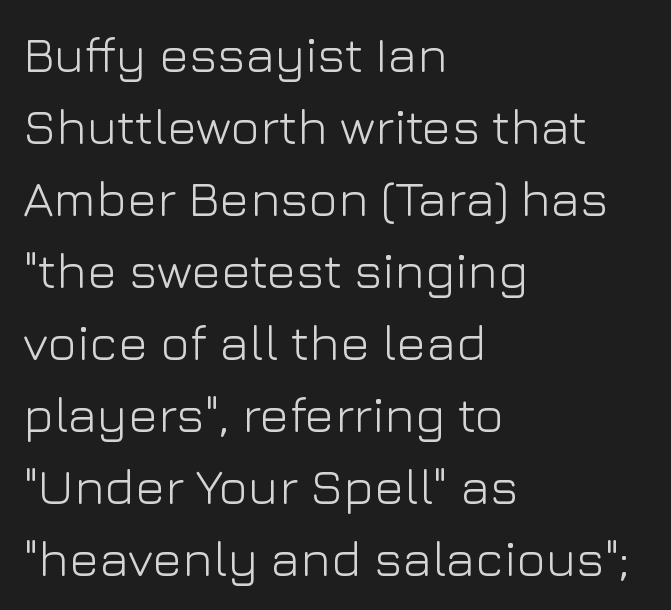
{"serif": "no", "italic": "no", "bold": "no", "weight": "light", "width": "normal", "stroke_contrast": "low", "x_height": "medium", "monospaced": "no", "underline": "no", "align": "left", "line_spacing": "normal", "line_spacing_ratio": 1.44, "letter_spacing": "normal", "letter_spacing_em": 0.0, "glyph_px": 50}
